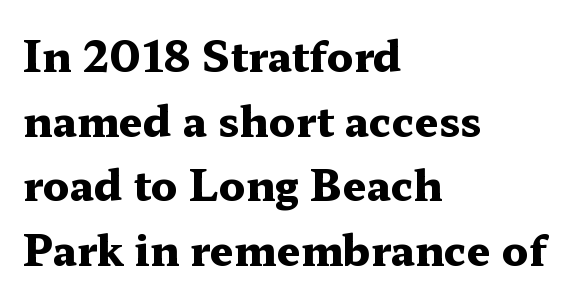
The image shows 42 px heavy, wide serif type, upright; set left-aligned, normal line spacing (1.54x), normal letter spacing, not underlined; medium stroke contrast and a medium x-height.
